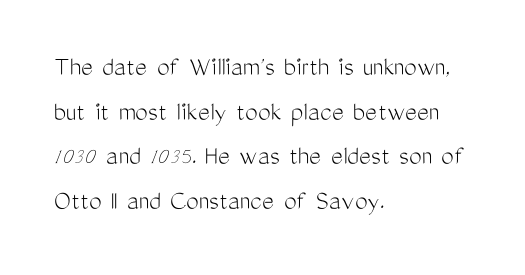
{"serif": "no", "italic": "no", "bold": "no", "weight": "light", "width": "condensed", "stroke_contrast": "medium", "x_height": "medium", "monospaced": "no", "underline": "no", "align": "left", "line_spacing": "normal", "line_spacing_ratio": 1.59, "letter_spacing": "normal", "letter_spacing_em": 0.0, "glyph_px": 28}
